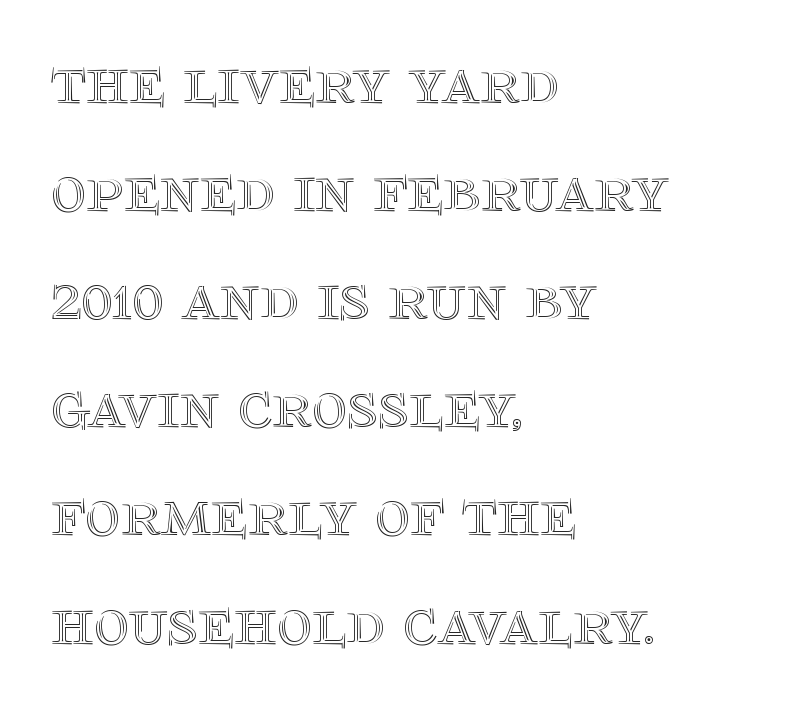
Q: Is the text italic (slanted)? A: No, it is upright.
Q: Is the text underlined? A: No.
Q: How is the paragraph aligned? A: Left-aligned.
Q: Is the spacing between letters normal or unusually wide? A: Normal.
Q: Is the spacing between lines tight, normal or loose? A: Normal.
Q: Width (condensed, normal, or wide)? A: Normal.
Q: x-height? A: Large.
Q: Monospaced? A: No.
